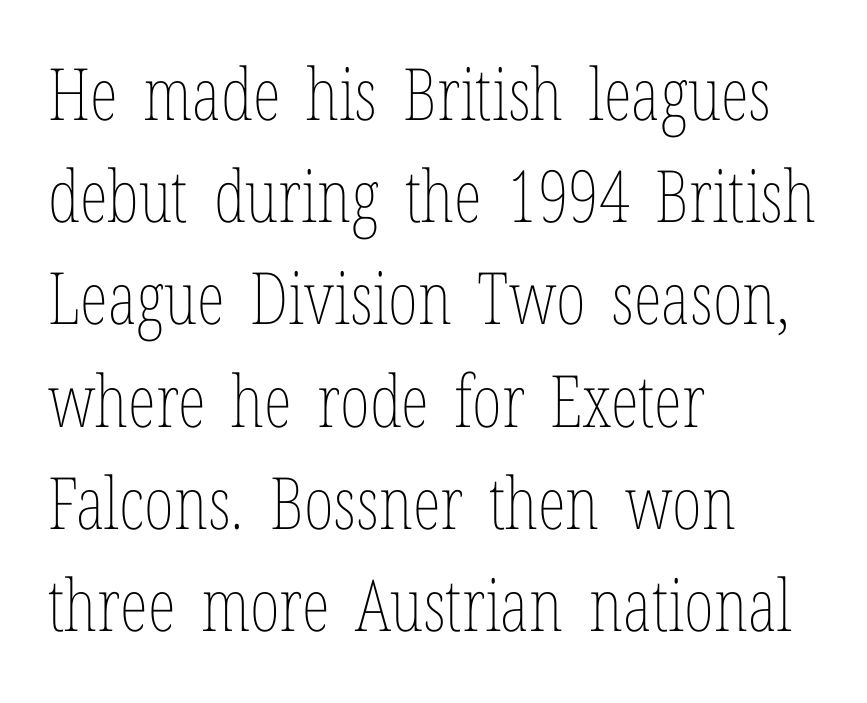
A typesetter would call this leading conventional body-copy spacing. Left-aligned paragraph, ragged on the right. The string is rendered with underlining switched off. Weight: not bold — regular or lighter. Is this a fixed-width face? No — the glyphs have proportional, varying widths. Every stem runs plumb, perpendicular to the baseline.
